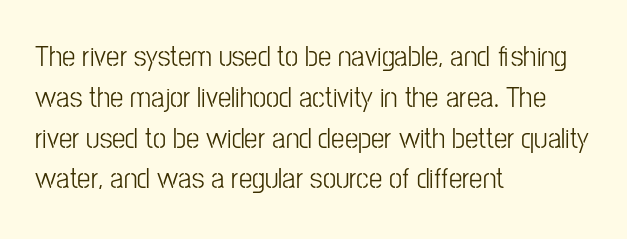
A typesetter would call this zero additional tracking. Note the varied advance widths — an 'i' is clearly narrower than an 'm'. Only glyphs here, with clear space below each row. Look at the bottom of the vertical strokes: they stop flat, with no serifs. The letters look calm and open, with moderate or lighter stems.
